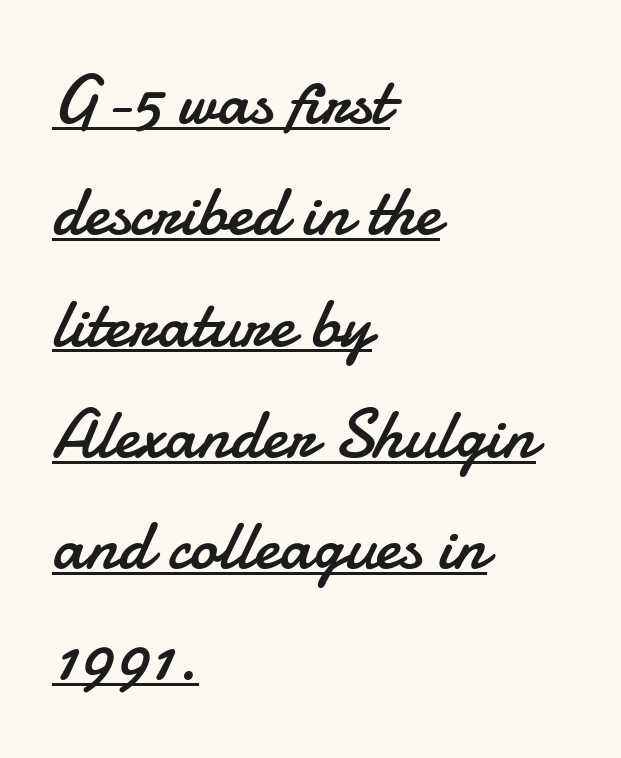
{"serif": "no", "bold": "no", "weight": "regular", "width": "normal", "stroke_contrast": "low", "x_height": "small", "monospaced": "no", "underline": "yes", "align": "left", "line_spacing": "normal", "line_spacing_ratio": 1.59, "letter_spacing": "normal", "letter_spacing_em": 0.0, "glyph_px": 70}
